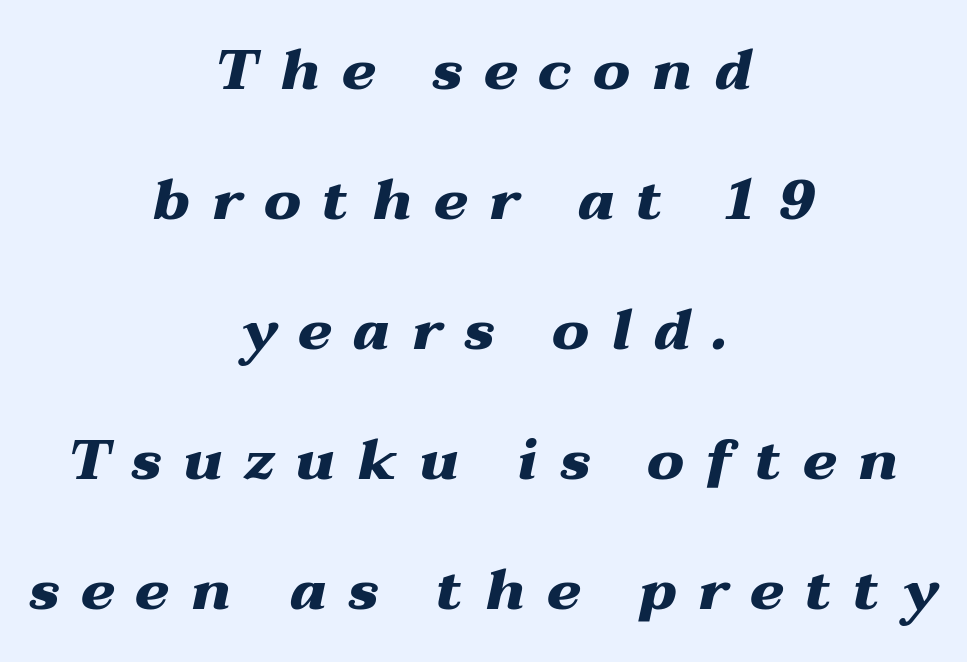
Q: Is the text bold? A: Yes.
Q: Is the text italic (slanted)? A: Yes, it leans right by about 12 degrees.
Q: Is the text underlined? A: No.
Q: How is the paragraph aligned? A: Centered.
Q: Is the spacing between letters normal or unusually wide? A: Unusually wide.
Q: Is the spacing between lines tight, normal or loose? A: Loose.
Q: Width (condensed, normal, or wide)? A: Wide.
Q: Stroke contrast? A: Medium.
Q: x-height? A: Medium.
Q: Monospaced? A: No.
